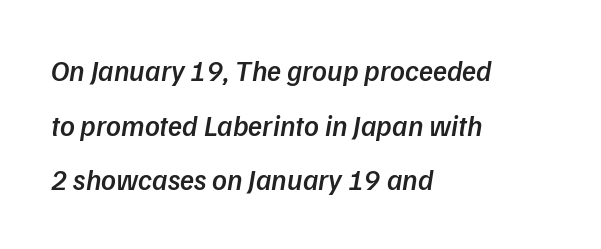
{"italic": "yes", "lean": "right", "slant_degrees": 9, "bold": "semi", "weight": "semibold", "width": "normal", "stroke_contrast": "low", "x_height": "medium", "monospaced": "no", "underline": "no", "align": "left", "line_spacing_ratio": 1.88, "letter_spacing": "normal", "letter_spacing_em": 0.0, "glyph_px": 29}
